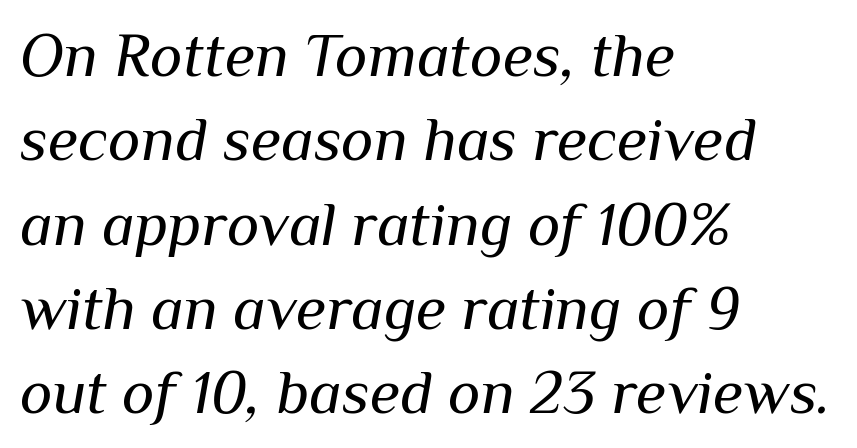
The image shows 62 px regular-weight type, italic (leaning right); set left-aligned, normal line spacing (1.36x), normal letter spacing, not underlined; medium stroke contrast and a medium x-height.
